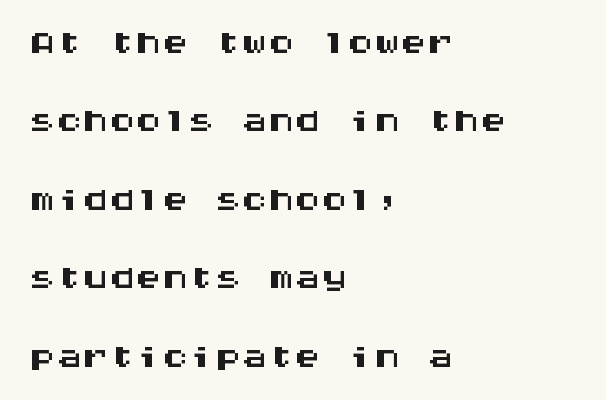
Observe the ordinary spacing: letters are neighbours, not strangers. Leading matches the norm, producing a regular column. Underline: absent. A roman cut, with each character standing at attention. Look at the bottom of the vertical strokes: they stop flat, with no serifs.
